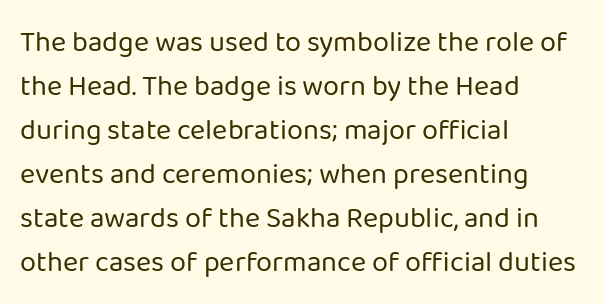
The image shows 29 px regular-weight sans-serif type, upright; set left-aligned, normal line spacing (1.52x), normal letter spacing, not underlined; low stroke contrast and a medium x-height.
